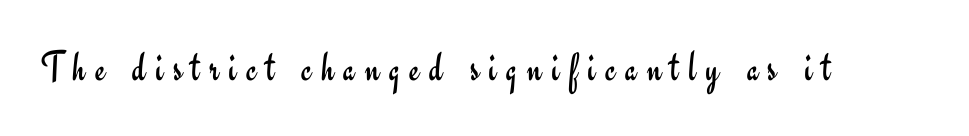
{"serif": "no", "bold": "no", "weight": "regular", "width": "normal", "stroke_contrast": "low", "x_height": "small", "monospaced": "no", "underline": "no", "letter_spacing": "wide", "letter_spacing_em": 0.23, "glyph_px": 43}
